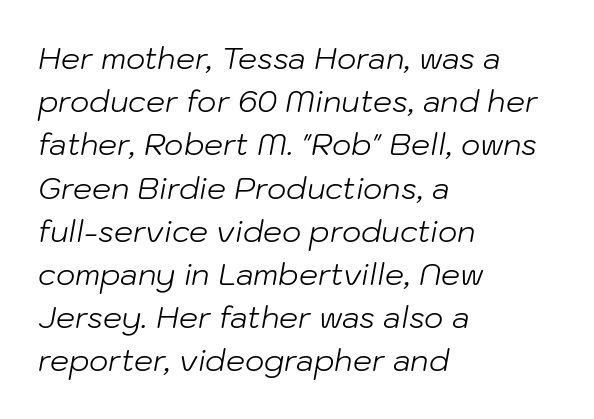
{"italic": "yes", "lean": "right", "slant_degrees": 10, "bold": "no", "weight": "light", "width": "normal", "stroke_contrast": "low", "x_height": "medium", "monospaced": "no", "underline": "no", "align": "left", "line_spacing": "normal", "line_spacing_ratio": 1.44, "letter_spacing": "normal", "letter_spacing_em": 0.0, "glyph_px": 30}
